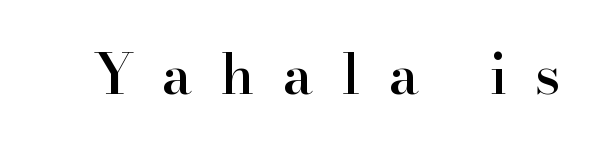
Q: Is the text bold? A: Semi-bold.
Q: Is the text italic (slanted)? A: No, it is upright.
Q: Is the typeface a serif or a sans-serif typeface? A: Serif.
Q: Is the text underlined? A: No.
Q: Is the spacing between letters normal or unusually wide? A: Unusually wide.
Q: Width (condensed, normal, or wide)? A: Normal.
Q: Stroke contrast? A: High.
Q: x-height? A: Small.
Q: Monospaced? A: No.
